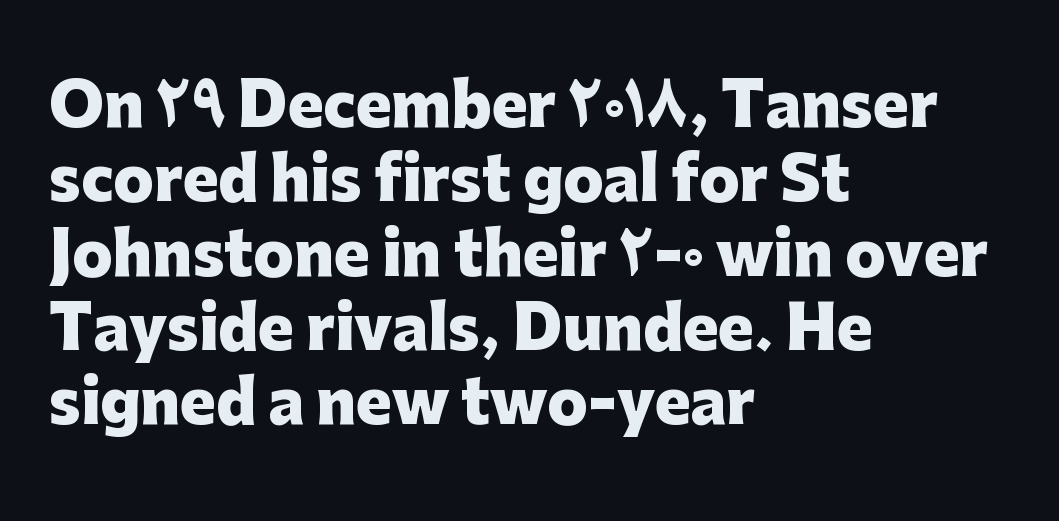
The image shows 59 px heavy sans-serif type, upright; set left-aligned, normal line spacing (1.26x), normal letter spacing, not underlined; low stroke contrast and a medium x-height.
